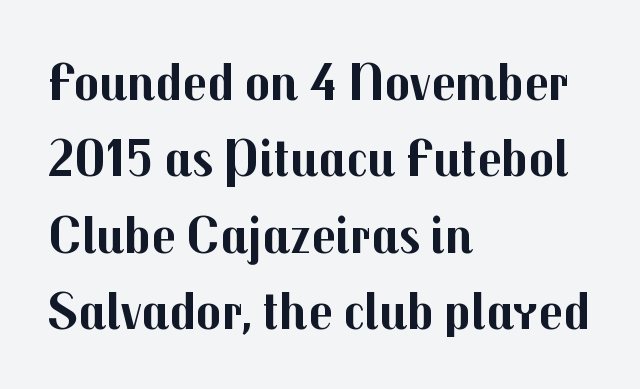
These lines are rendered in a variable-pitch font. What's the leading like? Ordinary, nothing unusual. Strokes here are thick enough to call this a true bold. The rendering shows plain stroke endings on the letterforms — a sans-serif design. Where is the straight margin? On the left.
